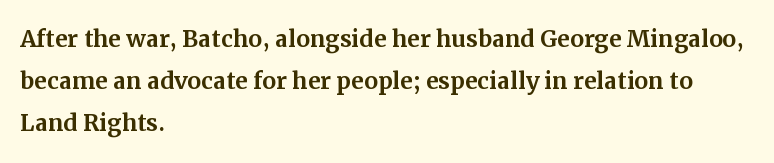
{"serif": "yes", "italic": "no", "width": "normal", "stroke_contrast": "medium", "x_height": "medium", "monospaced": "no", "underline": "no", "align": "left", "line_spacing": "normal", "line_spacing_ratio": 1.36, "letter_spacing": "normal", "letter_spacing_em": 0.0, "glyph_px": 31}
